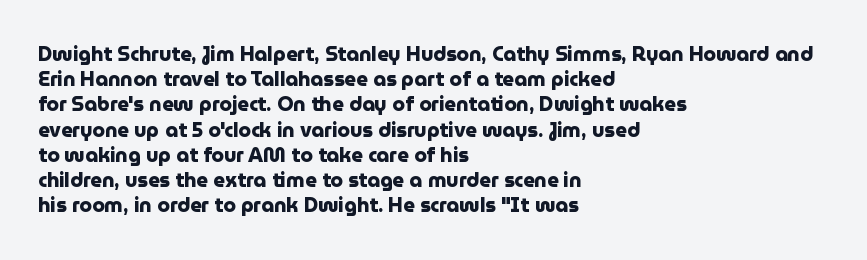
{"italic": "no", "bold": "yes", "underline": "no", "align": "left", "line_spacing": "normal", "line_spacing_ratio": 1.26, "letter_spacing": "normal", "letter_spacing_em": 0.0, "glyph_px": 20}
